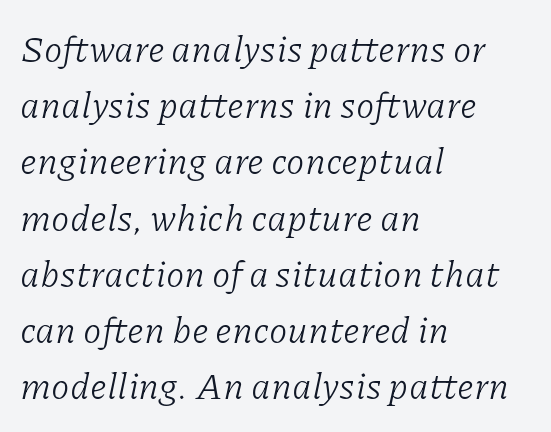
The image shows 37 px light serif type, italic (leaning right); set left-aligned, normal line spacing (1.52x), normal letter spacing, not underlined; low stroke contrast and a medium x-height.
